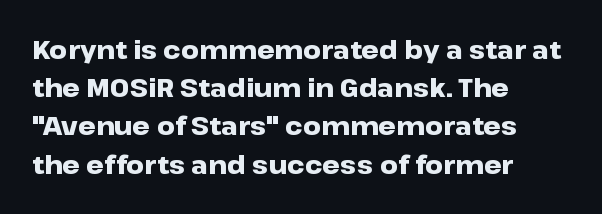
Lines of text with bare space underneath. Quick note: interline space is typical. The line texture is even and compact thanks to regular tracking. The letters stand straight up with perfectly vertical stems. I'd describe the lettering as bold — thick and assertive.
